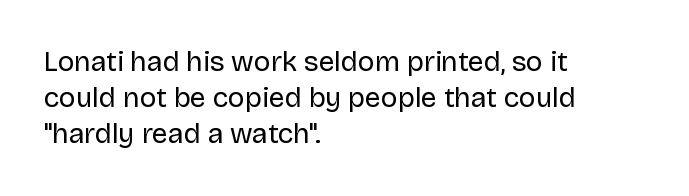
The rendering uses natural spacing where letterforms have individual widths. Every row of glyphs begins at an identical x-position on the left. The passage shown has conventional tracking throughout. Nothing heavy about these letters — not bold at all. Rule under the text: the space is simply empty.
